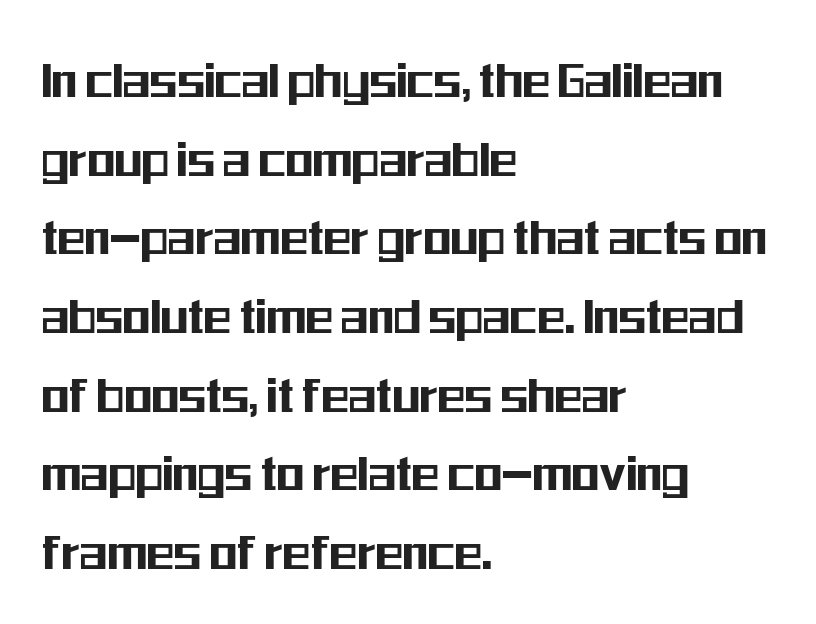
The image shows 57 px condensed sans-serif type, upright; set left-aligned, normal line spacing (1.38x), normal letter spacing, not underlined; medium stroke contrast and a medium x-height.
